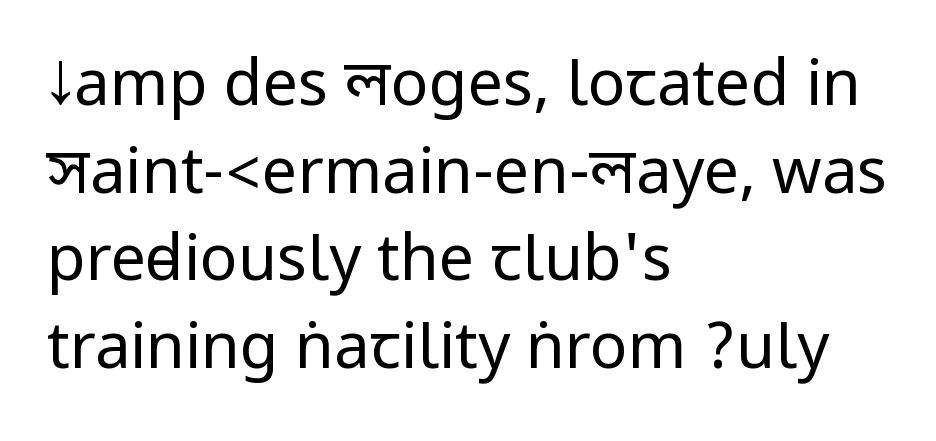
Q: Is the text bold? A: No.
Q: Is the text italic (slanted)? A: No, it is upright.
Q: Is the typeface a serif or a sans-serif typeface? A: Sans-serif.
Q: Is the text underlined? A: No.
Q: How is the paragraph aligned? A: Left-aligned.
Q: Is the spacing between letters normal or unusually wide? A: Normal.
Q: Is the spacing between lines tight, normal or loose? A: Normal.
Q: Width (condensed, normal, or wide)? A: Condensed.
Q: Stroke contrast? A: Low.
